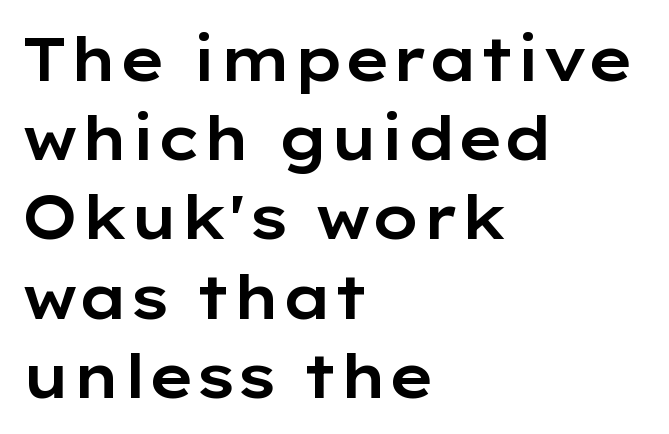
Q: Is the text italic (slanted)? A: No, it is upright.
Q: Is the typeface a serif or a sans-serif typeface? A: Sans-serif.
Q: Is the text underlined? A: No.
Q: How is the paragraph aligned? A: Left-aligned.
Q: Is the spacing between letters normal or unusually wide? A: Normal.
Q: Is the spacing between lines tight, normal or loose? A: Normal.
Q: Width (condensed, normal, or wide)? A: Wide.
Q: Stroke contrast? A: Low.
Q: x-height? A: Medium.
Q: Monospaced? A: No.
